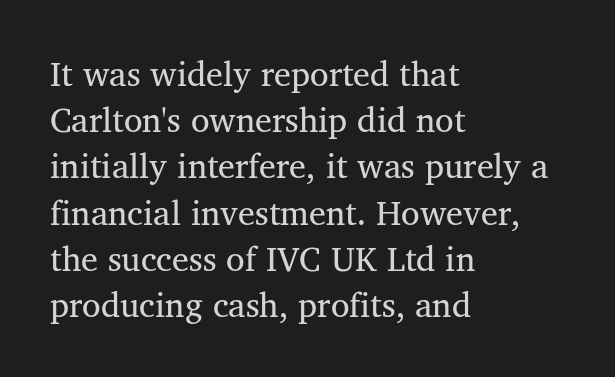
The image shows 34 px regular-weight serif type, upright; set left-aligned, normal line spacing (1.36x), normal letter spacing, not underlined; medium stroke contrast and a medium x-height.
